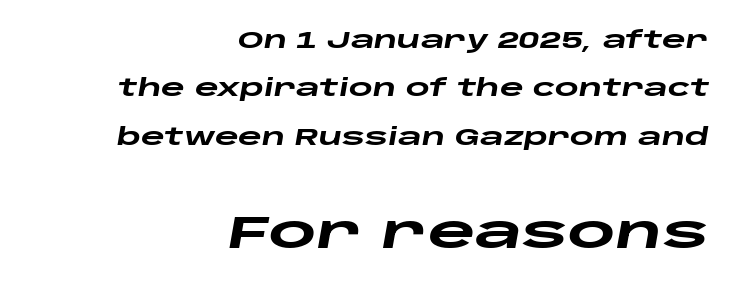
These lines are set flush right with a ragged left edge. Emphasis by weight is at full strength: bold. There is no visible air inserted between adjacent glyphs. This sample trades compactness for vertical openness between lines.
